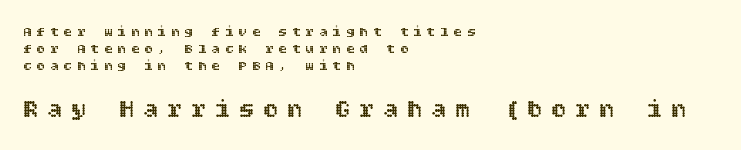
Tall strokes in this sample are plumb rather than angled. A clean baseline with only descenders dipping below it. The passage shown has open, widely tracked lettering throughout. The paragraph shown leans on its left margin. The following chunk of copy outweighs the initial chunk in type size.
